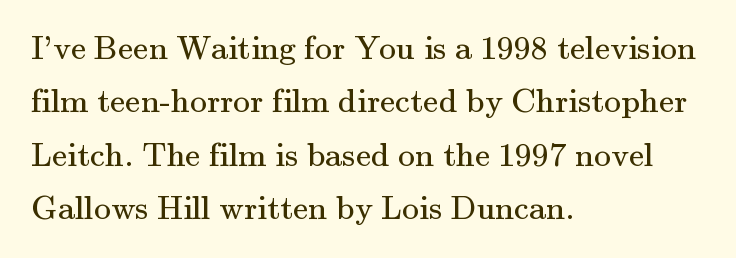
Leading matches the norm, producing a regular column. Beneath every word, the page is bare. Horizontally, the lines are justified to the leading edge only. The passage shown is typed in a proportional face where columns would drift. On a weight scale, this lands at 450 or below.
